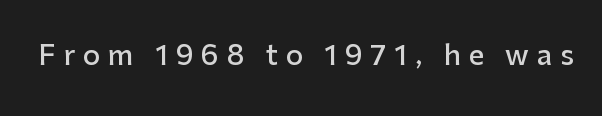
{"italic": "no", "bold": "semi", "underline": "no", "letter_spacing": "wide", "letter_spacing_em": 0.29, "glyph_px": 27}
